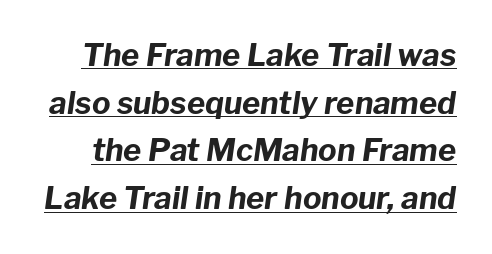
Honestly, the underline is the first thing you notice here. An italicized treatment has been applied to the whole sample. Is the type bold? Yes — the strokes are clearly thick and heavy. The lines sit at an ordinary, default distance from one another. The rendering uses natural spacing where letterforms have individual widths. Inter-character spacing is left at the font's built-in metrics.
